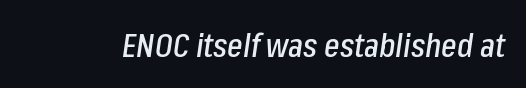
The image shows 33 px condensed type, italic (leaning right); set normal letter spacing, not underlined; low stroke contrast and a medium x-height.
